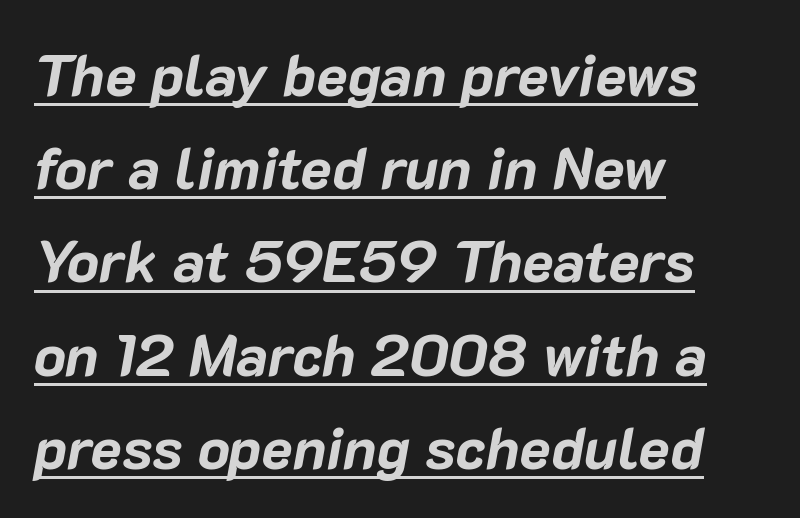
You could call the tracking neutral — neither tight nor loose. The passage shown stacks its lines at a standard gap. One-word summary of the alignment: left. Note the varied advance widths — an 'i' is clearly narrower than an 'm'.
